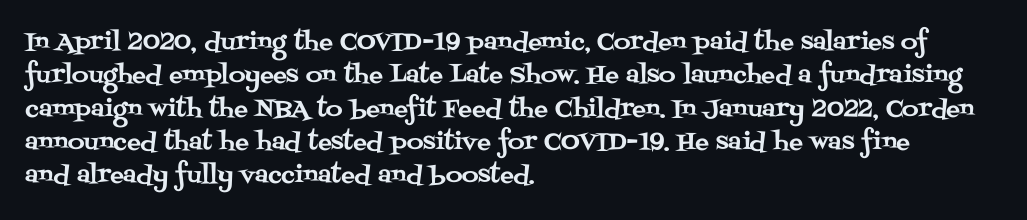
{"italic": "no", "underline": "no", "align": "left", "line_spacing": "normal", "line_spacing_ratio": 1.45, "letter_spacing": "normal", "letter_spacing_em": 0.0, "glyph_px": 23}
